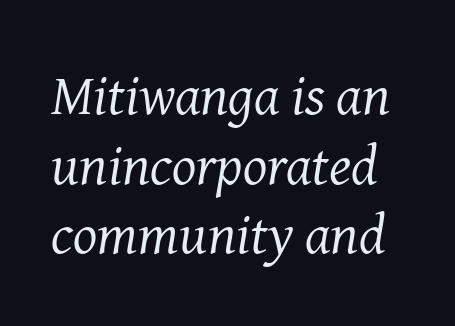
Q: Is the text bold? A: No.
Q: Is the text italic (slanted)? A: Yes, it leans right by about 8 degrees.
Q: Is the typeface a serif or a sans-serif typeface? A: Serif.
Q: Is the text underlined? A: No.
Q: Is the spacing between letters normal or unusually wide? A: Normal.
Q: Width (condensed, normal, or wide)? A: Normal.
Q: Stroke contrast? A: Medium.
Q: x-height? A: Medium.
Q: Monospaced? A: No.
